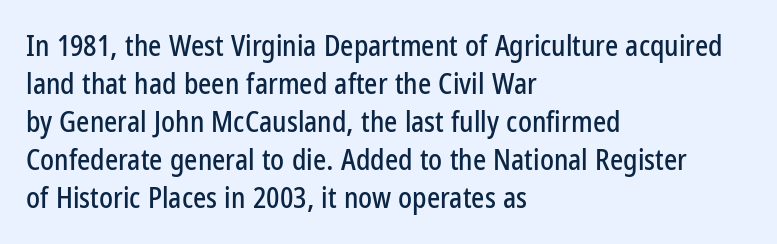
Q: Is the text italic (slanted)? A: No, it is upright.
Q: Is the typeface a serif or a sans-serif typeface? A: Sans-serif.
Q: Is the text underlined? A: No.
Q: How is the paragraph aligned? A: Left-aligned.
Q: Is the spacing between letters normal or unusually wide? A: Normal.
Q: Is the spacing between lines tight, normal or loose? A: Normal.
Q: Width (condensed, normal, or wide)? A: Condensed.
Q: Stroke contrast? A: Low.
Q: x-height? A: Medium.
Q: Monospaced? A: No.
